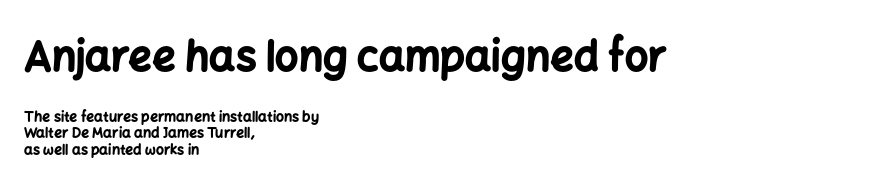
The image shows 41 px bold sans-serif type, upright; set left-aligned, line spacing 1.17x, normal letter spacing, not underlined; the first (top) block is 2.93x larger; low stroke contrast and a medium x-height.
